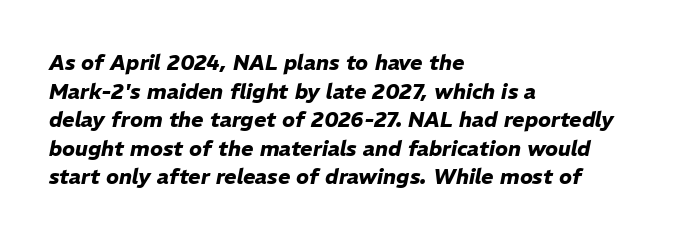
The image shows 21 px bold type, italic (leaning right); set left-aligned, normal line spacing (1.36x), normal letter spacing, not underlined.
